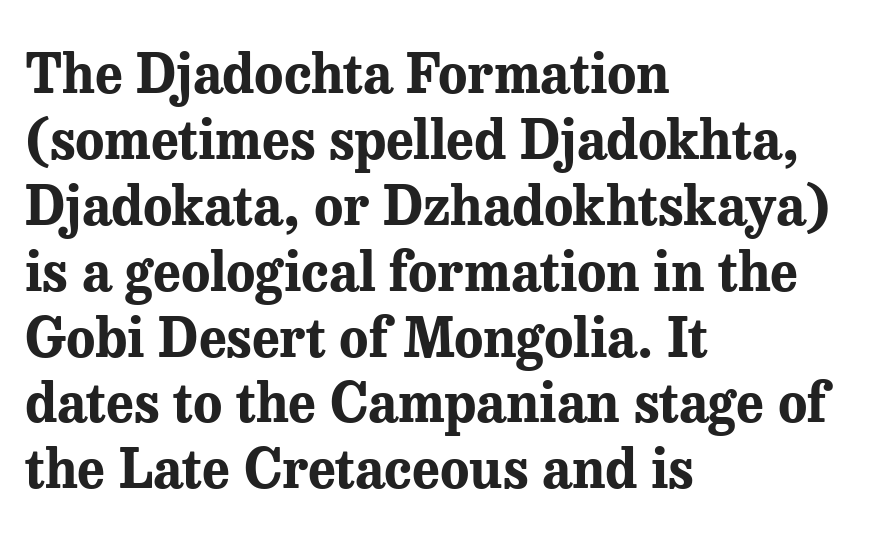
The image shows 54 px bold serif type, upright; set left-aligned, line spacing 1.22x, normal letter spacing, not underlined; medium stroke contrast and a medium x-height.
